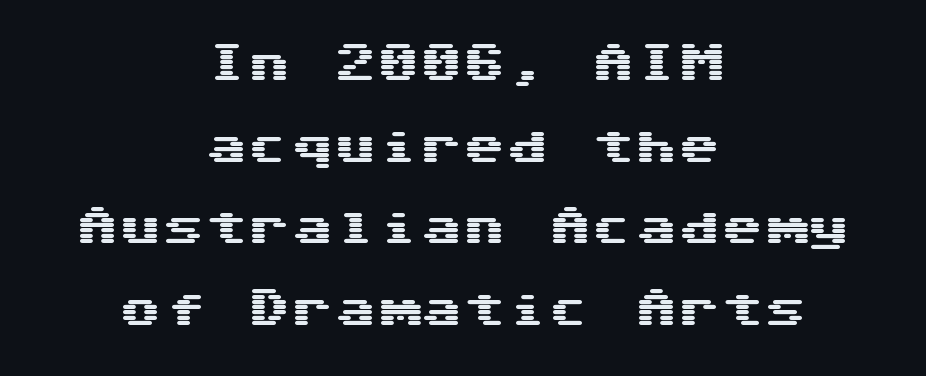
Q: Is the text italic (slanted)? A: No, it is upright.
Q: Is the typeface a serif or a sans-serif typeface? A: Sans-serif.
Q: Is the text underlined? A: No.
Q: How is the paragraph aligned? A: Centered.
Q: Is the spacing between letters normal or unusually wide? A: Normal.
Q: Is the spacing between lines tight, normal or loose? A: Loose.
Q: Width (condensed, normal, or wide)? A: Wide.
Q: Stroke contrast? A: Medium.
Q: x-height? A: Medium.
Q: Monospaced? A: Yes.
